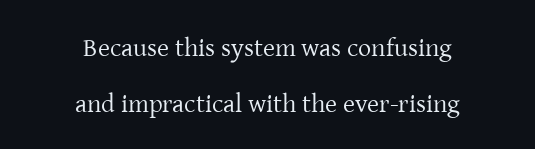
{"italic": "no", "bold": "no", "underline": "no", "align": "center", "line_spacing": "loose", "line_spacing_ratio": 2.15, "letter_spacing": "normal", "letter_spacing_em": 0.0, "glyph_px": 26}
